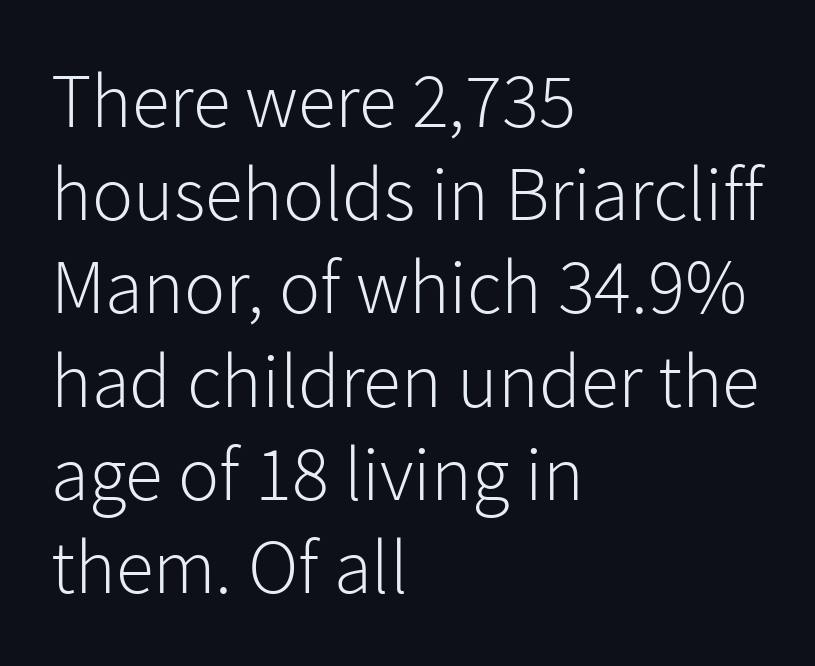
Q: Is the text bold? A: No.
Q: Is the text italic (slanted)? A: No, it is upright.
Q: Is the typeface a serif or a sans-serif typeface? A: Sans-serif.
Q: Is the text underlined? A: No.
Q: How is the paragraph aligned? A: Left-aligned.
Q: Is the spacing between letters normal or unusually wide? A: Normal.
Q: Width (condensed, normal, or wide)? A: Normal.
Q: Stroke contrast? A: Low.
Q: x-height? A: Medium.
Q: Monospaced? A: No.
